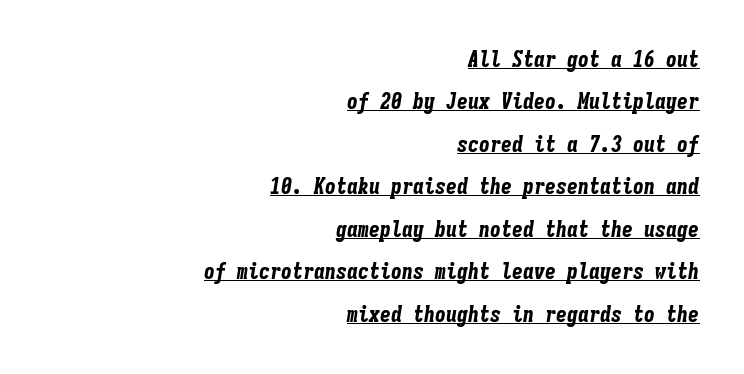
Teacher's note: observe the even right margin — that is flush-right alignment. Successive baselines arrive slowly, with a big drop between each. Compared with undecorated copy, this sample adds a rule below the words. Looking at the ascenders, they clearly lean.
